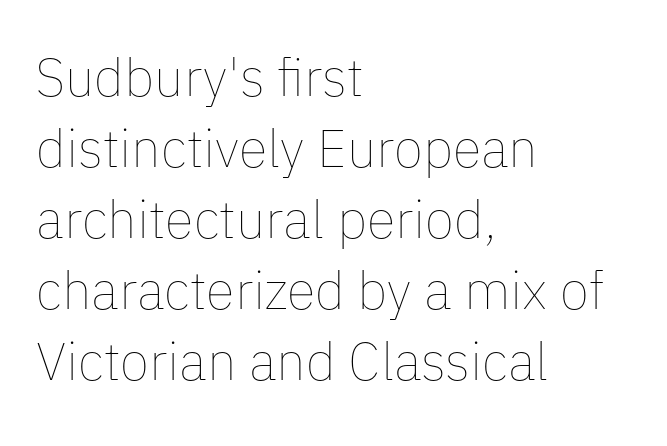
The image shows 53 px thin type, upright; set left-aligned, normal line spacing (1.34x), normal letter spacing, not underlined; low stroke contrast and a medium x-height.
